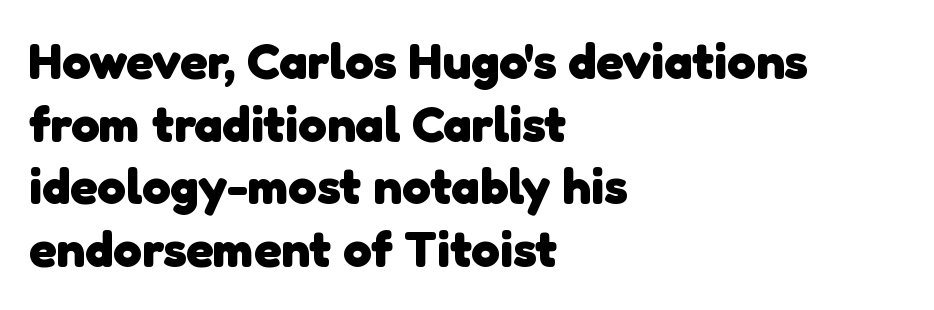
Q: Is the text bold? A: Yes.
Q: Is the typeface a serif or a sans-serif typeface? A: Sans-serif.
Q: Is the text underlined? A: No.
Q: How is the paragraph aligned? A: Left-aligned.
Q: Is the spacing between letters normal or unusually wide? A: Normal.
Q: Width (condensed, normal, or wide)? A: Normal.
Q: Stroke contrast? A: Low.
Q: x-height? A: Medium.
Q: Monospaced? A: No.
